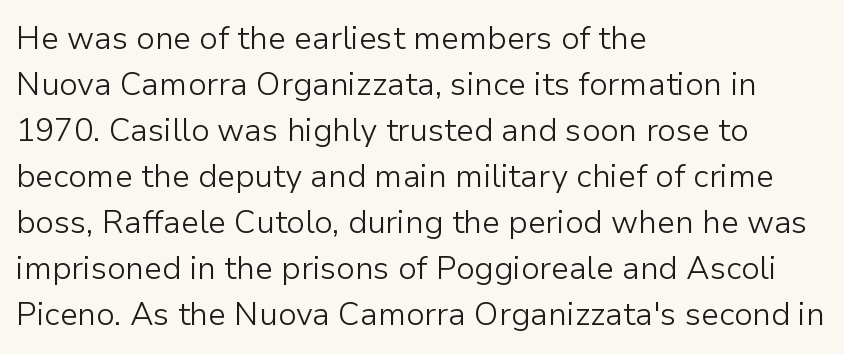
{"serif": "no", "italic": "no", "bold": "no", "weight": "light", "width": "normal", "stroke_contrast": "low", "x_height": "medium", "monospaced": "no", "underline": "no", "align": "left", "line_spacing": "normal", "line_spacing_ratio": 1.44, "letter_spacing": "normal", "letter_spacing_em": 0.0, "glyph_px": 32}
